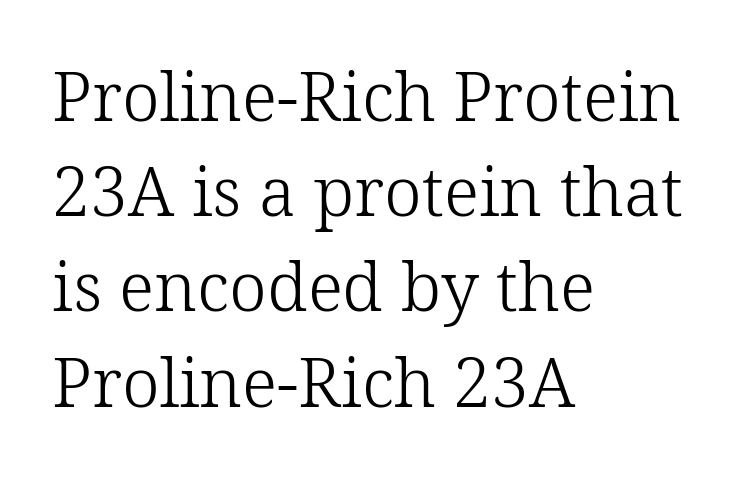
{"serif": "yes", "italic": "no", "bold": "no", "weight": "light", "width": "normal", "stroke_contrast": "low", "x_height": "medium", "monospaced": "no", "underline": "no", "align": "left", "line_spacing": "normal", "line_spacing_ratio": 1.4, "letter_spacing": "normal", "letter_spacing_em": 0.0, "glyph_px": 68}
